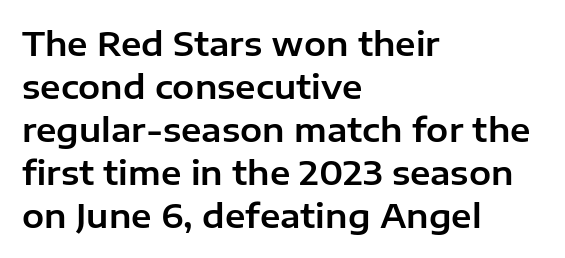
{"serif": "no", "italic": "no", "width": "normal", "stroke_contrast": "low", "x_height": "medium", "monospaced": "no", "underline": "no", "align": "left", "line_spacing": "normal", "line_spacing_ratio": 1.3, "letter_spacing": "normal", "letter_spacing_em": 0.0, "glyph_px": 33}
